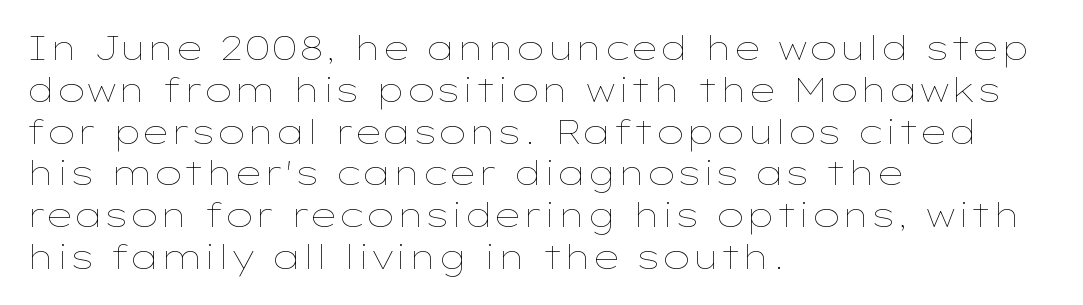
{"italic": "no", "bold": "no", "weight": "thin", "width": "wide", "stroke_contrast": "low", "x_height": "medium", "monospaced": "no", "underline": "no", "align": "left", "line_spacing_ratio": 1.23, "letter_spacing": "normal", "letter_spacing_em": 0.0, "glyph_px": 34}
